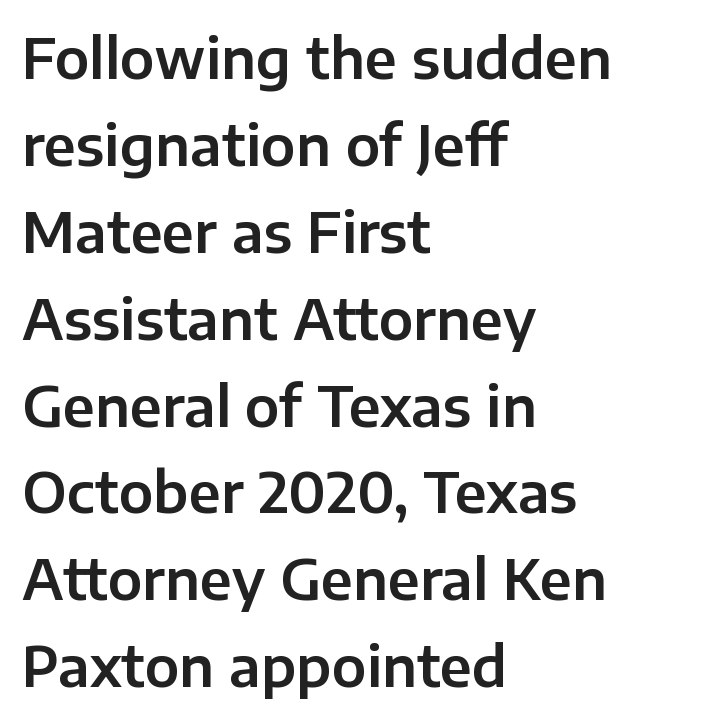
The image shows 55 px sans-serif type, upright; set left-aligned, normal line spacing (1.58x), normal letter spacing, not underlined; low stroke contrast and a medium x-height.
